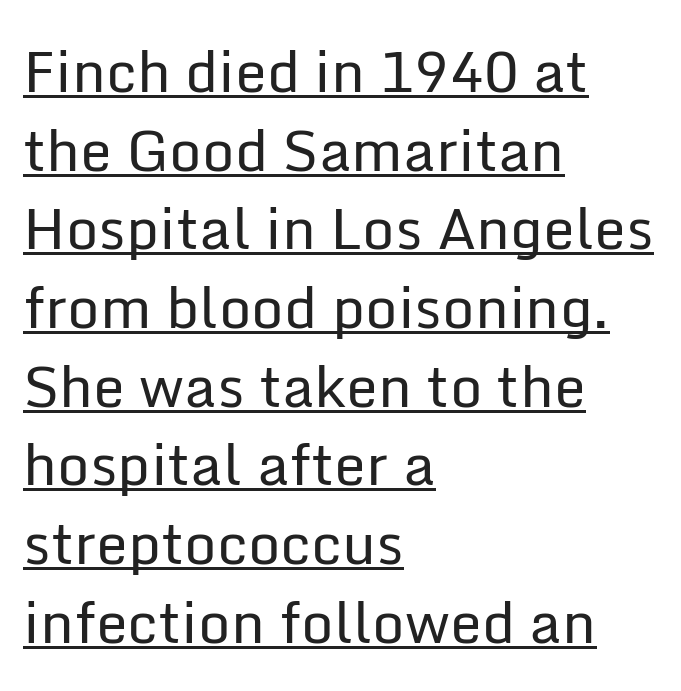
Is the block centered? No — it sits flush against the left margin. The face used here is rendered with its standard letterfit. This rendering employs a face without finishing strokes, i.e., a sans-serif. This sample has the flowing, uneven cadence of proportional lettering. On a weight scale, this lands at 450 or below. If you measured baseline to baseline, you'd find a middling distance.
